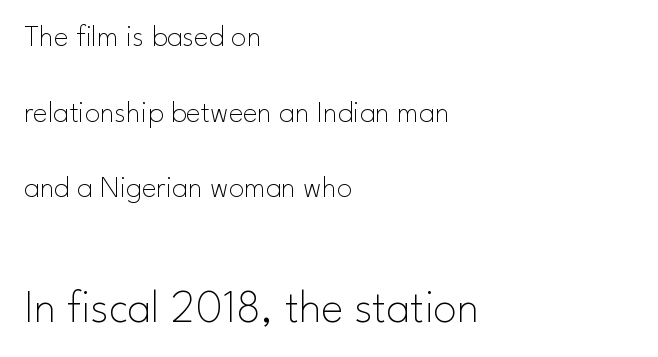
{"serif": "no", "italic": "no", "bold": "no", "weight": "thin", "width": "normal", "stroke_contrast": "low", "x_height": "small", "monospaced": "no", "underline": "no", "align": "left", "line_spacing": "loose", "line_spacing_ratio": 2.44, "letter_spacing": "normal", "letter_spacing_em": 0.0, "larger_block": "second", "size_ratio": 1.52, "glyph_px": 47}
